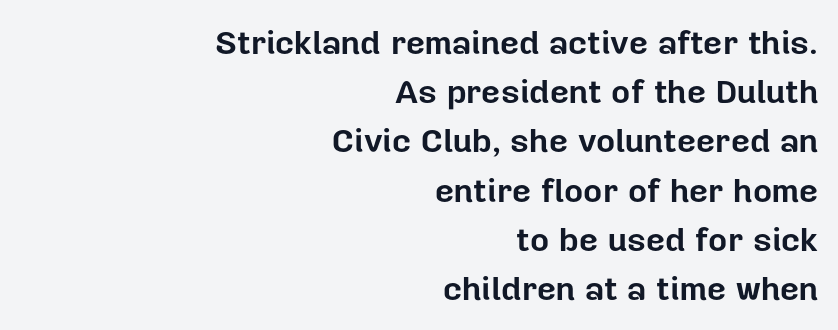
The image shows 33 px bold sans-serif type, upright; set right-aligned, normal line spacing (1.49x), normal letter spacing, not underlined; low stroke contrast and a medium x-height.
